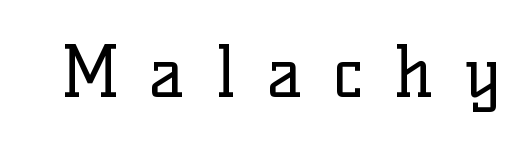
Q: Is the text bold? A: No.
Q: Is the text italic (slanted)? A: No, it is upright.
Q: Is the typeface a serif or a sans-serif typeface? A: Serif.
Q: Is the text underlined? A: No.
Q: Is the spacing between letters normal or unusually wide? A: Unusually wide.
Q: Width (condensed, normal, or wide)? A: Normal.
Q: Stroke contrast? A: Low.
Q: x-height? A: Medium.
Q: Monospaced? A: No.
